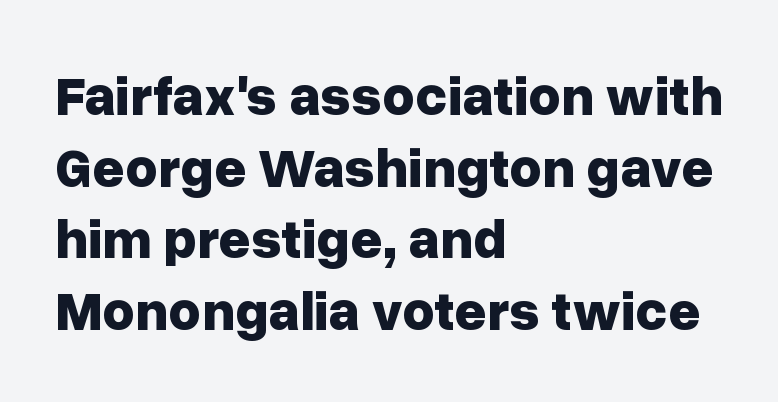
The image shows 56 px bold sans-serif type, upright; set left-aligned, normal line spacing (1.28x), normal letter spacing, not underlined; low stroke contrast and a medium x-height.
